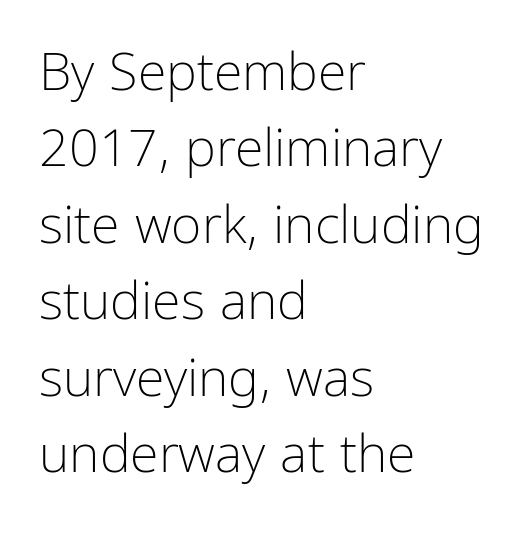
No chunkiness to these letters — they're not bold. Bare-footed words on every line. These lines sit exactly where default settings would place them. In terms of letterform style, serifs are entirely absent.
